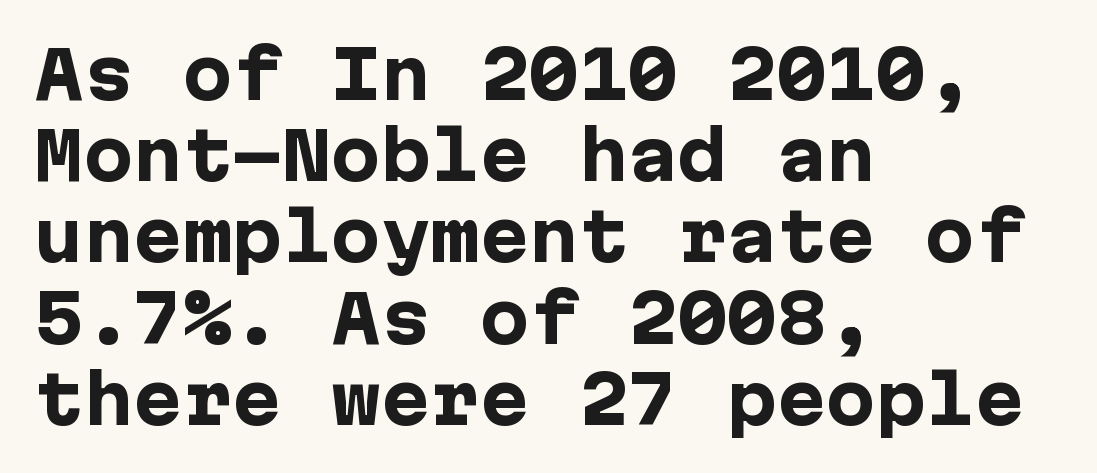
The strip under each line holds only bare page. Is the letter spacing exaggerated? No — it looks like the ordinary default. Notice how the passage keeps a crisp vertical edge on the left only. Italic: no, the glyphs are upright roman.
